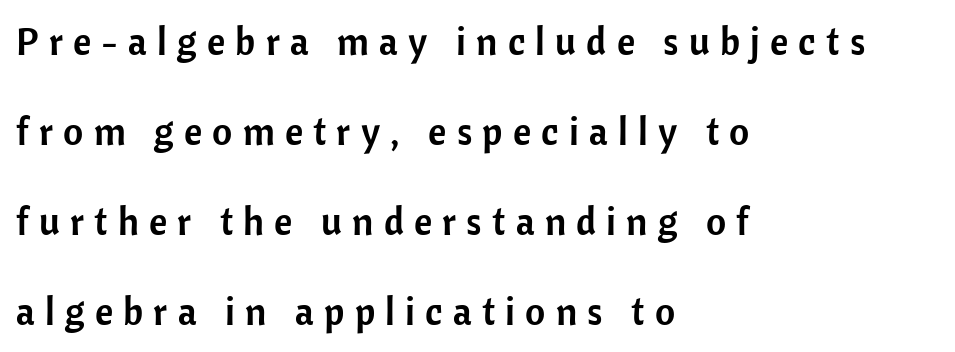
The image shows 39 px sans-serif type, upright; set left-aligned, loose line spacing (2.31x), unusually wide letter spacing (+0.26 em), not underlined; low stroke contrast and a medium x-height.
